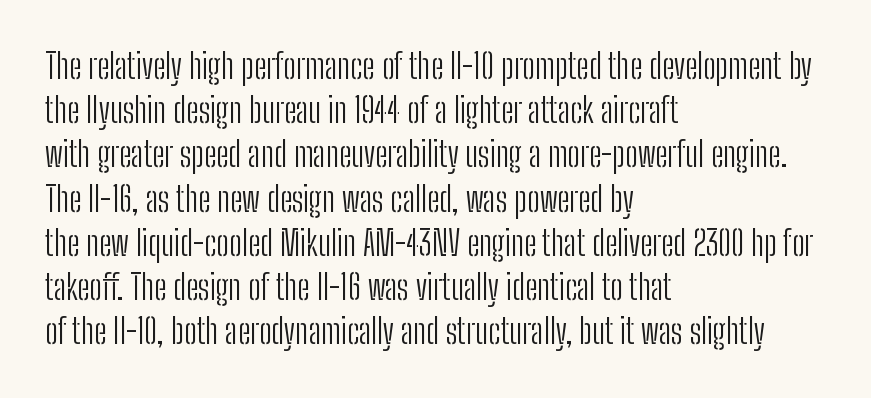
{"serif": "no", "italic": "no", "bold": "no", "weight": "light", "width": "condensed", "stroke_contrast": "low", "x_height": "medium", "monospaced": "no", "underline": "no", "align": "left", "line_spacing": "normal", "line_spacing_ratio": 1.3, "letter_spacing": "normal", "letter_spacing_em": 0.0, "glyph_px": 34}
